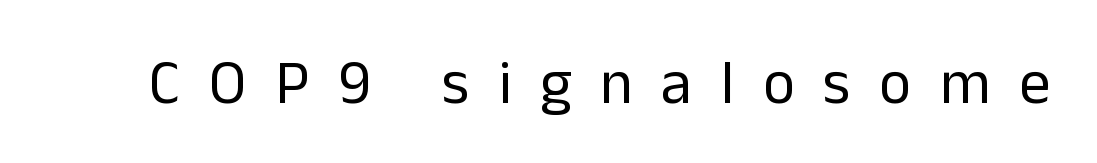
Q: Is the text bold? A: No.
Q: Is the text italic (slanted)? A: No, it is upright.
Q: Is the typeface a serif or a sans-serif typeface? A: Sans-serif.
Q: Is the text underlined? A: No.
Q: Is the spacing between letters normal or unusually wide? A: Unusually wide.
Q: Width (condensed, normal, or wide)? A: Normal.
Q: Stroke contrast? A: Low.
Q: x-height? A: Medium.
Q: Monospaced? A: No.
